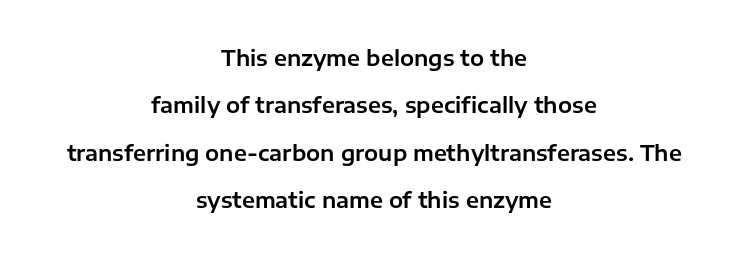
Q: Is the text italic (slanted)? A: No, it is upright.
Q: Is the text underlined? A: No.
Q: How is the paragraph aligned? A: Centered.
Q: Is the spacing between letters normal or unusually wide? A: Normal.
Q: Is the spacing between lines tight, normal or loose? A: Loose.
